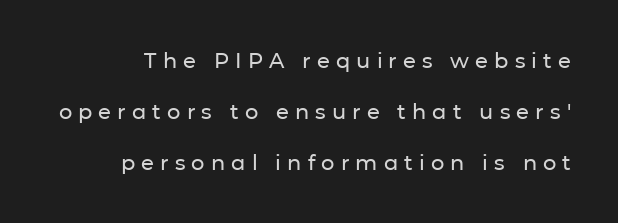
Q: Is the text italic (slanted)? A: No, it is upright.
Q: Is the text underlined? A: No.
Q: Is the spacing between letters normal or unusually wide? A: Unusually wide.
Q: Is the spacing between lines tight, normal or loose? A: Loose.
